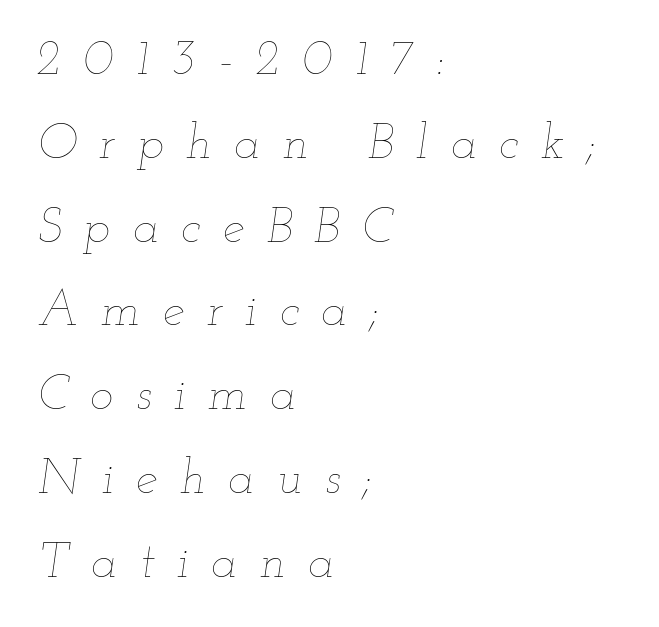
The image shows 49 px thin, wide type, italic (leaning right); set left-aligned, line spacing 1.71x, unusually wide letter spacing (+0.46 em), not underlined; low stroke contrast and a small x-height.
